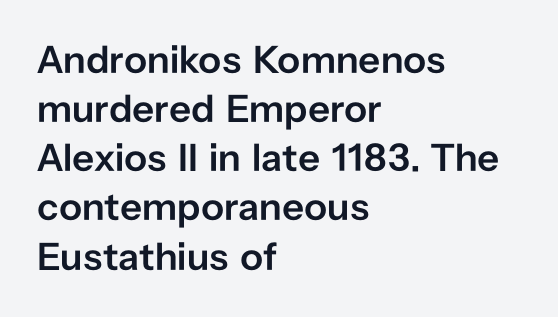
The image shows 39 px semibold sans-serif type, upright; set left-aligned, normal line spacing (1.26x), normal letter spacing, not underlined; low stroke contrast and a medium x-height.
